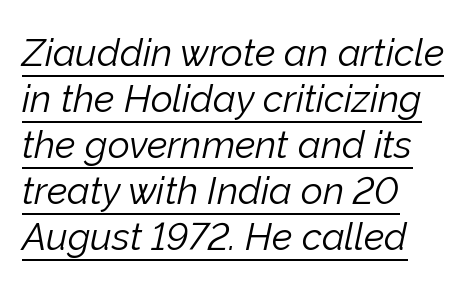
Q: Is the text bold? A: No.
Q: Is the text italic (slanted)? A: Yes, it leans right by about 12 degrees.
Q: Is the text underlined? A: Yes.
Q: How is the paragraph aligned? A: Left-aligned.
Q: Is the spacing between letters normal or unusually wide? A: Normal.
Q: Width (condensed, normal, or wide)? A: Normal.
Q: Stroke contrast? A: Low.
Q: x-height? A: Medium.
Q: Monospaced? A: No.
